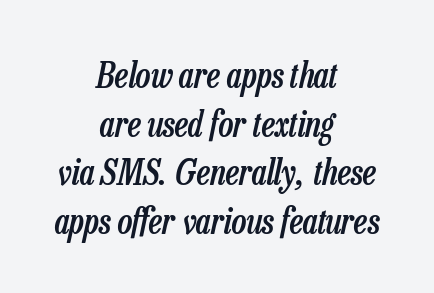
The image shows 35 px semibold, condensed type, italic (leaning right); set centered, normal line spacing (1.39x), normal letter spacing, not underlined; low stroke contrast and a medium x-height.
